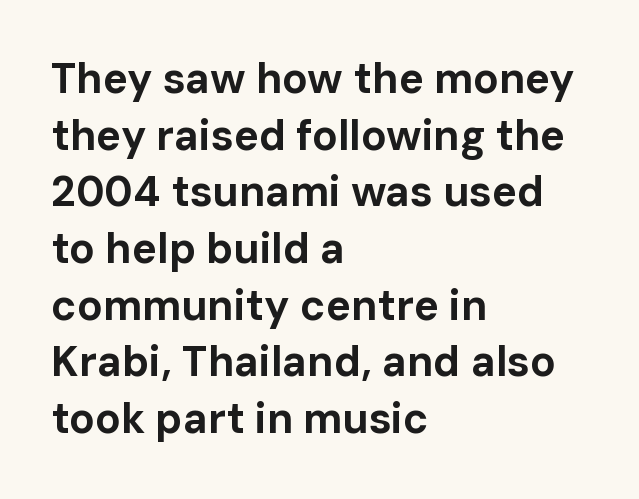
Is this a fixed-width face? No — the glyphs have proportional, varying widths. A bare baseline throughout the passage. You could call the tracking neutral — neither tight nor loose. Rendered with straight, roman letterforms.
